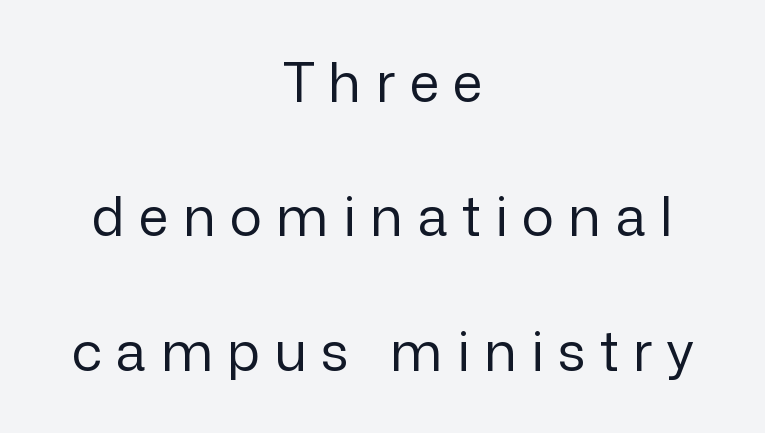
Q: Is the text bold? A: No.
Q: Is the text italic (slanted)? A: No, it is upright.
Q: Is the typeface a serif or a sans-serif typeface? A: Sans-serif.
Q: Is the text underlined? A: No.
Q: How is the paragraph aligned? A: Centered.
Q: Is the spacing between letters normal or unusually wide? A: Unusually wide.
Q: Is the spacing between lines tight, normal or loose? A: Loose.
Q: Width (condensed, normal, or wide)? A: Normal.
Q: Stroke contrast? A: Low.
Q: x-height? A: Medium.
Q: Monospaced? A: No.
